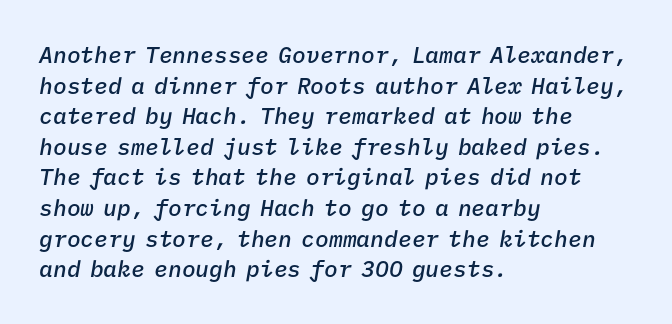
The image shows 23 px text type, italic (leaning right); set left-aligned, normal line spacing (1.33x), normal letter spacing, not underlined.
